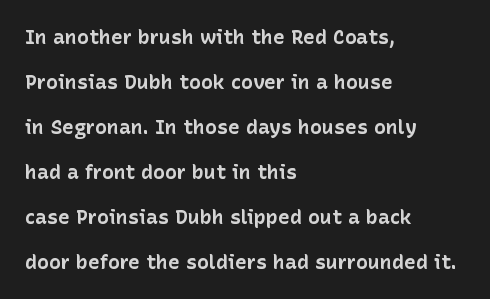
The image shows 20 px bold type, upright; set left-aligned, loose line spacing (2.25x), normal letter spacing, not underlined.
